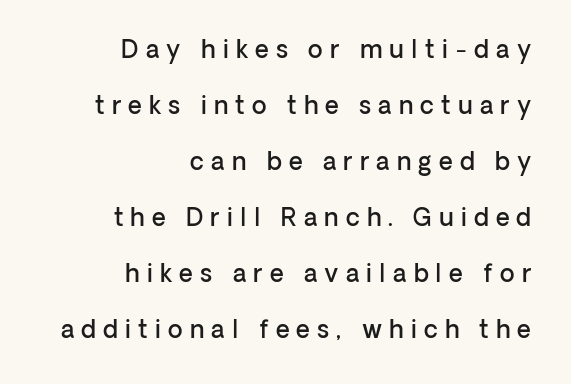
Do the letters lean? They stand straight. Teacher's note: observe the even right margin — that is flush-right alignment. The glyphs are unaccompanied by any horizontal stroke below them. The vertical gap from one line to the next is large.
